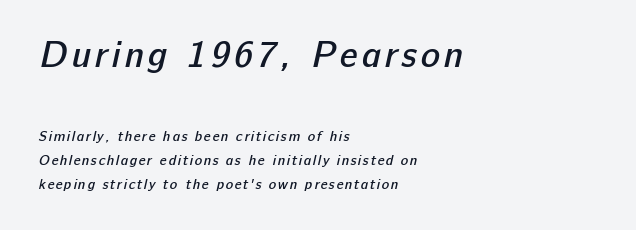
The glyphs have the mass of a demibold cut, below bold. The block sitting higher on the canvas is the one with enlarged characters. A clean baseline with only descenders dipping below it. The glyphs in this specimen are sans serif. Looks like regular typesetting: each glyph gets only the width it needs. Each line starts at the same left margin while the right side varies.
